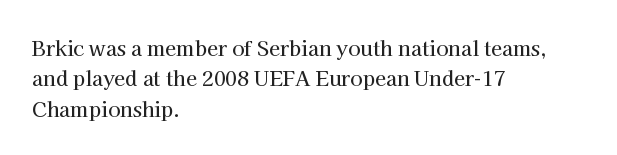
Q: Is the text italic (slanted)? A: No, it is upright.
Q: Is the text underlined? A: No.
Q: How is the paragraph aligned? A: Left-aligned.
Q: Is the spacing between letters normal or unusually wide? A: Normal.
Q: Is the spacing between lines tight, normal or loose? A: Normal.
